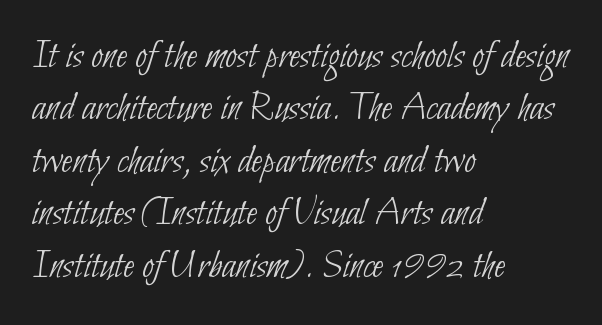
{"serif": "no", "bold": "no", "weight": "thin", "width": "condensed", "stroke_contrast": "low", "x_height": "small", "monospaced": "no", "underline": "no", "align": "left", "line_spacing": "normal", "line_spacing_ratio": 1.25, "letter_spacing": "normal", "letter_spacing_em": 0.0, "glyph_px": 42}
